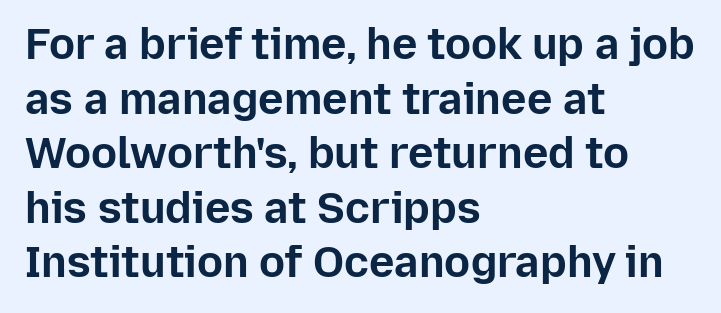
The image shows 43 px bold sans-serif type, upright; set left-aligned, normal line spacing (1.27x), normal letter spacing, not underlined; low stroke contrast and a medium x-height.
